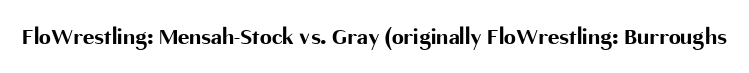
The image shows 24 px bold type, upright; set normal letter spacing, not underlined.
